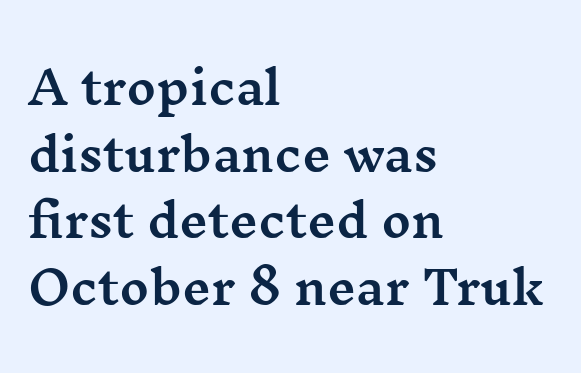
The image shows 45 px wide serif type, upright; set left-aligned, normal line spacing (1.48x), normal letter spacing, not underlined; medium stroke contrast and a medium x-height.
